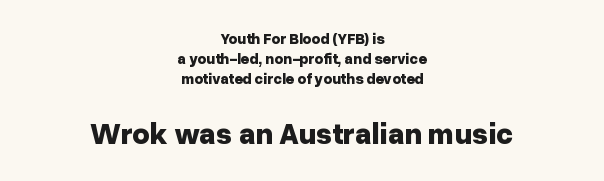
Q: Is the text bold? A: Yes.
Q: Is the text italic (slanted)? A: No, it is upright.
Q: Is the typeface a serif or a sans-serif typeface? A: Sans-serif.
Q: Is the text underlined? A: No.
Q: How is the paragraph aligned? A: Centered.
Q: Is the spacing between letters normal or unusually wide? A: Normal.
Q: Is the spacing between lines tight, normal or loose? A: Normal.
Q: Which block of text is set in a larger size, the first (top) or the second (bottom)? A: The second (bottom) one.
Q: Width (condensed, normal, or wide)? A: Normal.
Q: Stroke contrast? A: Low.
Q: x-height? A: Medium.
Q: Monospaced? A: No.
